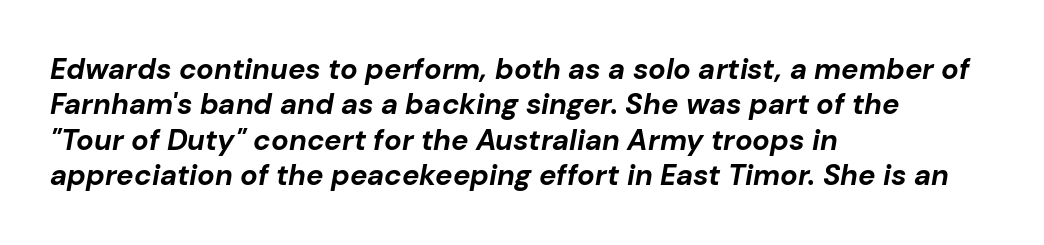
Q: Is the text bold? A: Yes.
Q: Is the text italic (slanted)? A: Yes, it leans right by about 10 degrees.
Q: Is the text underlined? A: No.
Q: How is the paragraph aligned? A: Left-aligned.
Q: Is the spacing between letters normal or unusually wide? A: Normal.
Q: Width (condensed, normal, or wide)? A: Normal.
Q: Stroke contrast? A: Low.
Q: x-height? A: Medium.
Q: Monospaced? A: No.
